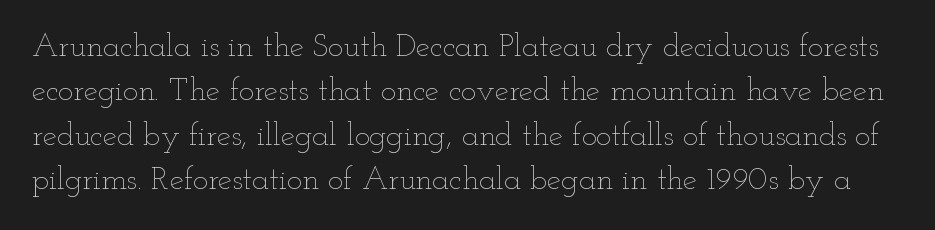
These lines are rendered in a variable-pitch font. Notice how the stems are strictly vertical — no italics here. Beneath every word, the page is bare. A light-to-regular cut is what we see here.
